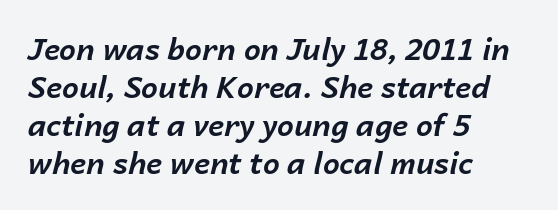
{"italic": "yes", "lean": "right", "slant_degrees": 14, "bold": "yes", "weight": "bold", "width": "normal", "stroke_contrast": "low", "x_height": "medium", "monospaced": "no", "underline": "no", "align": "left", "line_spacing": "normal", "line_spacing_ratio": 1.27, "letter_spacing": "normal", "letter_spacing_em": 0.0, "glyph_px": 30}
